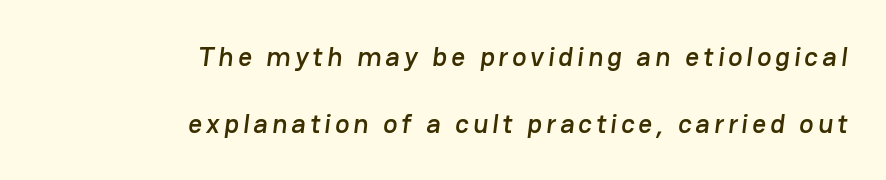
Check the space under the baseline: it is left empty. In CSS terms this would be text-align: right. What's the leading like? Stretched, with rows far apart.
